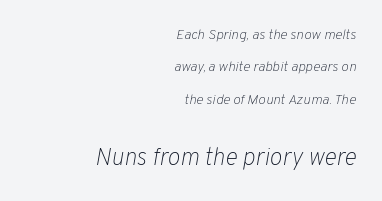
The image shows 24 px text type, italic (leaning right); set right-aligned, loose line spacing (2.32x), normal letter spacing, not underlined; the second (bottom) block is 1.71x larger.
